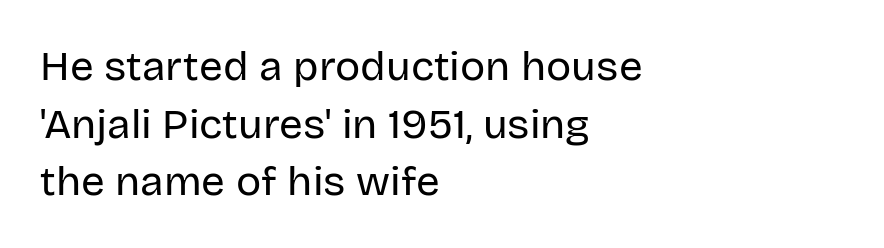
Q: Is the text bold? A: No.
Q: Is the text italic (slanted)? A: No, it is upright.
Q: Is the typeface a serif or a sans-serif typeface? A: Sans-serif.
Q: Is the text underlined? A: No.
Q: How is the paragraph aligned? A: Left-aligned.
Q: Is the spacing between letters normal or unusually wide? A: Normal.
Q: Is the spacing between lines tight, normal or loose? A: Normal.
Q: Width (condensed, normal, or wide)? A: Normal.
Q: Stroke contrast? A: Low.
Q: x-height? A: Large.
Q: Monospaced? A: No.
